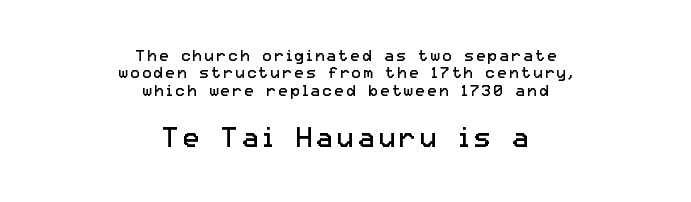
Q: Is the text bold? A: No.
Q: Is the text italic (slanted)? A: No, it is upright.
Q: Is the typeface a serif or a sans-serif typeface? A: Sans-serif.
Q: Is the text underlined? A: No.
Q: How is the paragraph aligned? A: Centered.
Q: Is the spacing between lines tight, normal or loose? A: Tight.
Q: Which block of text is set in a larger size, the first (top) or the second (bottom)? A: The second (bottom) one.
Q: Width (condensed, normal, or wide)? A: Normal.
Q: Stroke contrast? A: Low.
Q: x-height? A: Medium.
Q: Monospaced? A: No.
